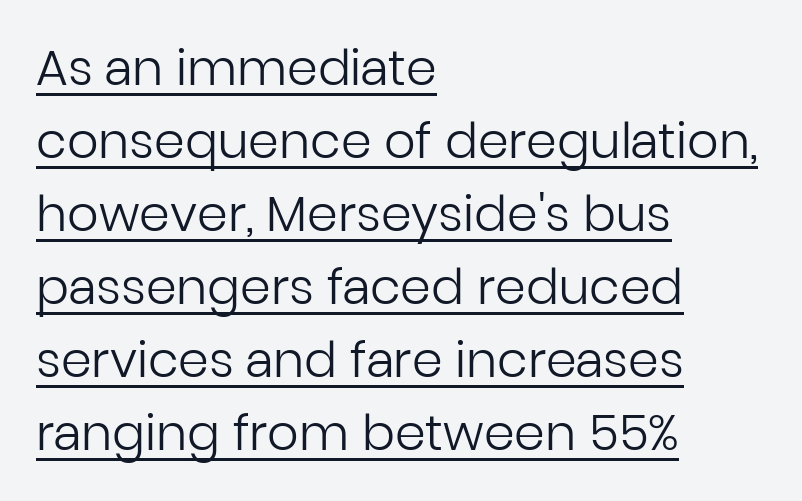
The image shows 49 px regular-weight sans-serif type, upright; set left-aligned, normal line spacing (1.49x), normal letter spacing, underlined; low stroke contrast and a medium x-height.
